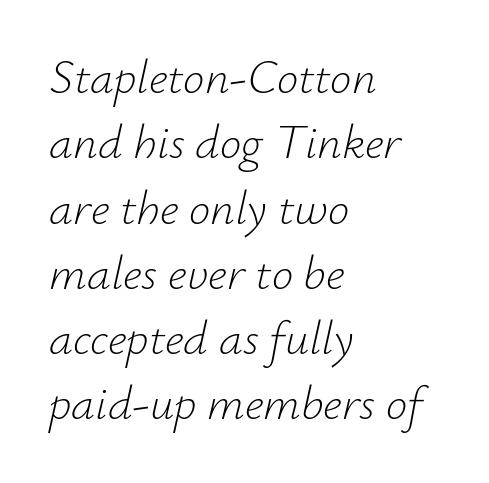
Q: Is the text bold? A: No.
Q: Is the text italic (slanted)? A: Yes, it leans right by about 12 degrees.
Q: Is the text underlined? A: No.
Q: How is the paragraph aligned? A: Left-aligned.
Q: Is the spacing between letters normal or unusually wide? A: Normal.
Q: Is the spacing between lines tight, normal or loose? A: Normal.
Q: Width (condensed, normal, or wide)? A: Normal.
Q: Stroke contrast? A: Low.
Q: x-height? A: Small.
Q: Monospaced? A: No.
